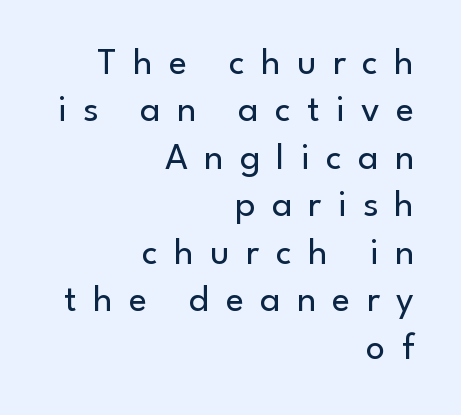
{"serif": "no", "italic": "no", "bold": "no", "weight": "regular", "width": "normal", "stroke_contrast": "low", "x_height": "small", "monospaced": "no", "underline": "no", "align": "right", "line_spacing": "normal", "line_spacing_ratio": 1.25, "letter_spacing": "wide", "letter_spacing_em": 0.43, "glyph_px": 38}
